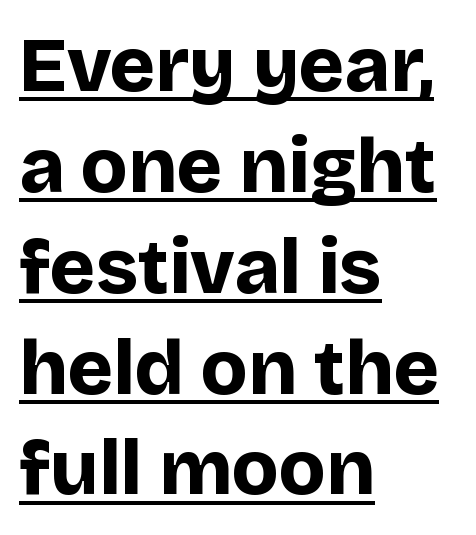
Q: Is the text bold? A: Yes.
Q: Is the text italic (slanted)? A: No, it is upright.
Q: Is the typeface a serif or a sans-serif typeface? A: Sans-serif.
Q: Is the text underlined? A: Yes.
Q: How is the paragraph aligned? A: Left-aligned.
Q: Is the spacing between letters normal or unusually wide? A: Normal.
Q: Is the spacing between lines tight, normal or loose? A: Normal.
Q: Width (condensed, normal, or wide)? A: Normal.
Q: Stroke contrast? A: Low.
Q: x-height? A: Large.
Q: Monospaced? A: No.
